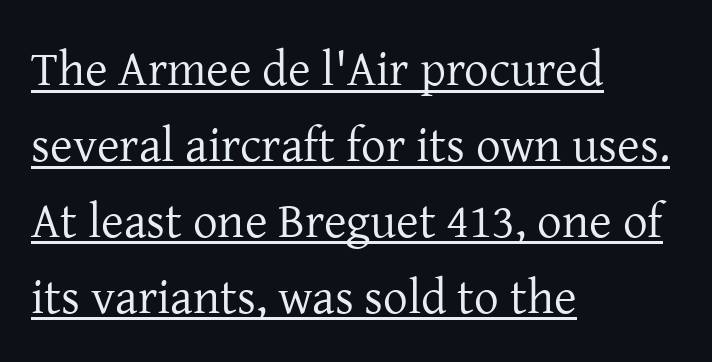
Examine the stroke ends and you'll spot serifs. This sample uses plain, unmodified letter spacing. Alignment: flush left. The designer left line spacing at the default.
